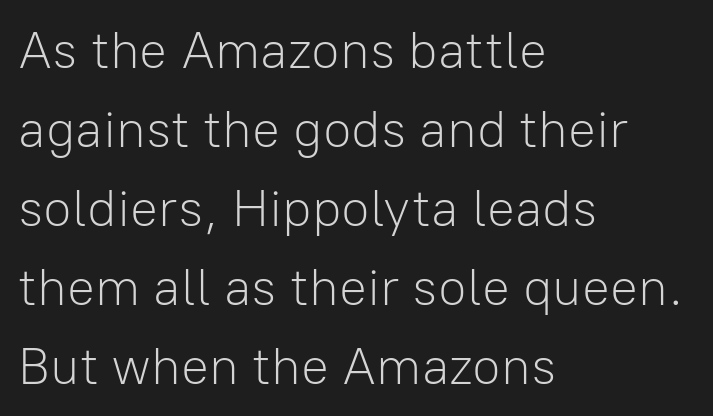
{"serif": "no", "italic": "no", "bold": "no", "weight": "light", "width": "normal", "stroke_contrast": "low", "x_height": "medium", "monospaced": "no", "underline": "no", "align": "left", "line_spacing": "normal", "line_spacing_ratio": 1.52, "letter_spacing": "normal", "letter_spacing_em": 0.0, "glyph_px": 52}
